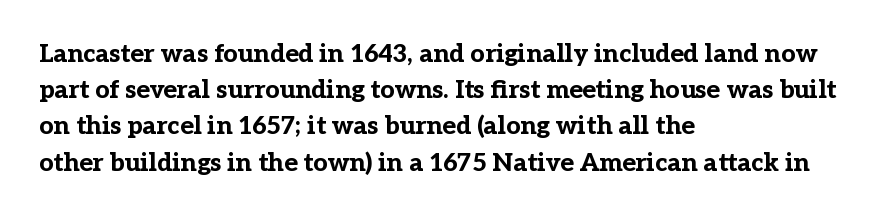
Typesetter's note: full bold, strokes at maximum text heaviness. Rendered with straight, roman letterforms. The line-height multiplier appears to be the usual default. Words appear dense and cohesive because spacing is normal. A student would call this left alignment; a typographer would say flush left, rag right. The baseline area is clear.
